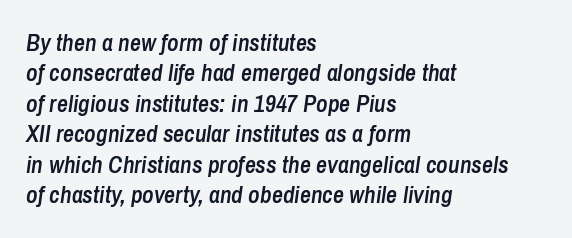
The image shows 24 px text type, italic (leaning right); set left-aligned, normal line spacing (1.27x), normal letter spacing, not underlined.
